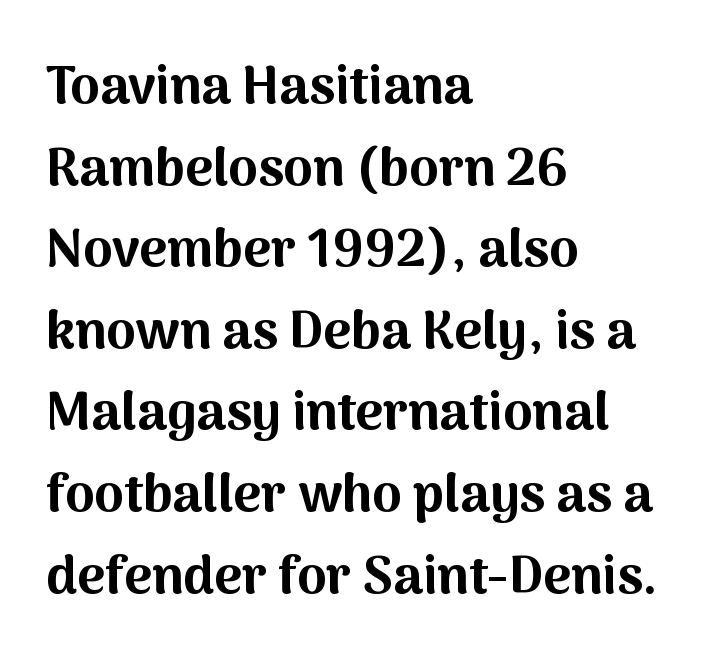
Q: Is the text bold? A: Yes.
Q: Is the text italic (slanted)? A: No, it is upright.
Q: Is the typeface a serif or a sans-serif typeface? A: Sans-serif.
Q: Is the text underlined? A: No.
Q: How is the paragraph aligned? A: Left-aligned.
Q: Is the spacing between letters normal or unusually wide? A: Normal.
Q: Is the spacing between lines tight, normal or loose? A: Normal.
Q: Width (condensed, normal, or wide)? A: Normal.
Q: Stroke contrast? A: Medium.
Q: x-height? A: Medium.
Q: Monospaced? A: No.
